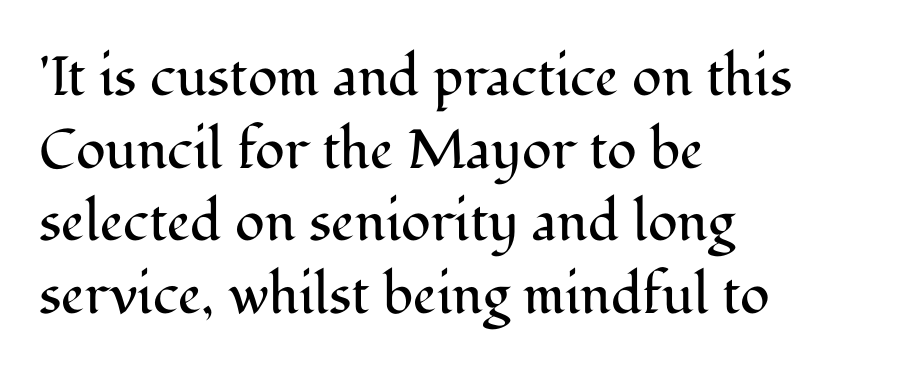
The image shows 55 px regular-weight serif type, upright; set left-aligned, normal line spacing (1.32x), normal letter spacing, not underlined; medium stroke contrast and a medium x-height.
